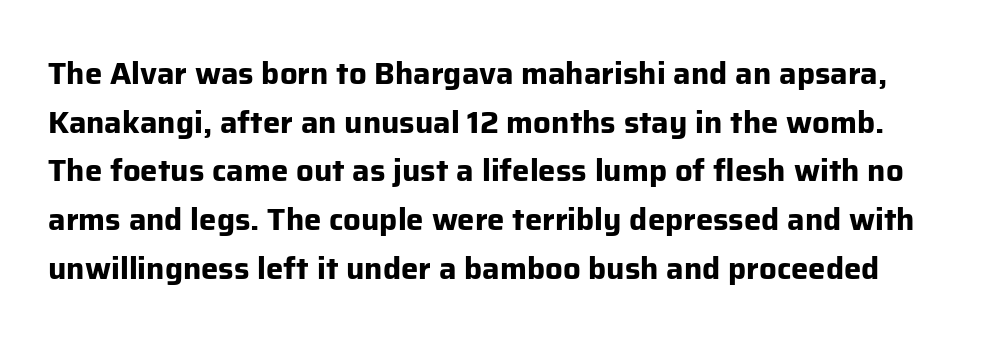
{"serif": "no", "italic": "no", "bold": "yes", "weight": "bold", "width": "normal", "stroke_contrast": "low", "x_height": "medium", "monospaced": "no", "underline": "no", "line_spacing": "normal", "line_spacing_ratio": 1.57, "letter_spacing": "normal", "letter_spacing_em": 0.0, "glyph_px": 31}
